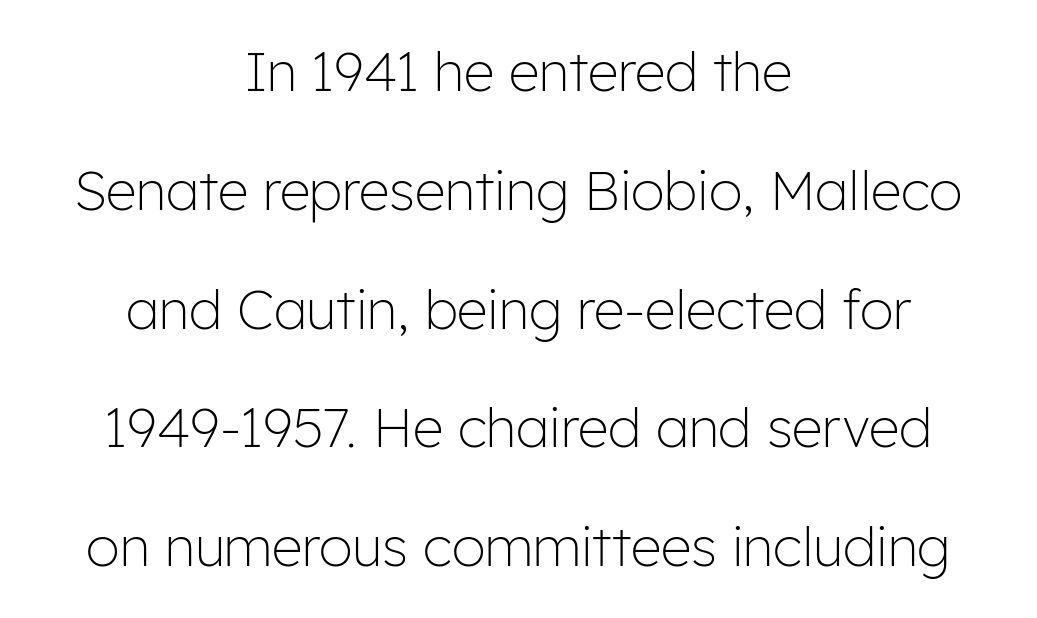
The image shows 54 px light sans-serif type, upright; set centered, loose line spacing (2.2x), normal letter spacing, not underlined; low stroke contrast and a medium x-height.
